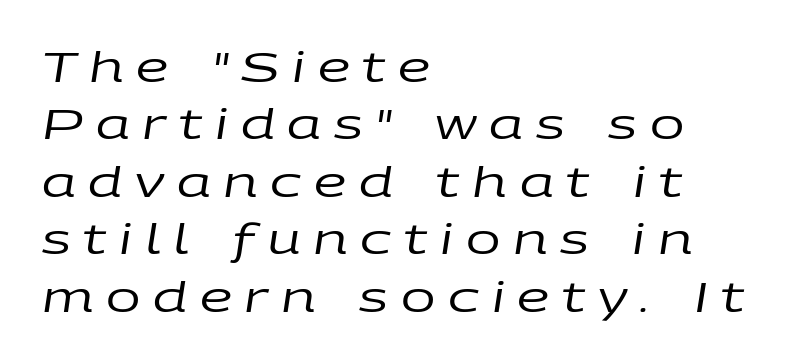
A typesetter would call this proportional, since set widths differ per character. The lettering tilts uniformly, giving the passage an italic look. Beneath every word, the page is bare. The weight tops out at a normal text grade.
